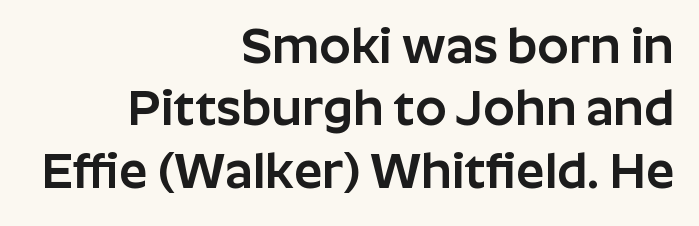
The image shows 50 px sans-serif type, upright; set right-aligned, normal line spacing (1.25x), normal letter spacing, not underlined; low stroke contrast and a medium x-height.
